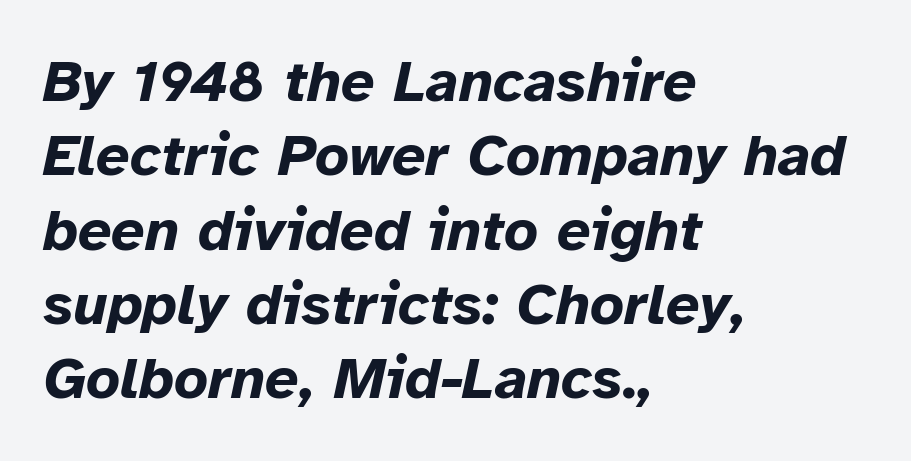
{"italic": "yes", "lean": "right", "slant_degrees": 12, "bold": "yes", "weight": "bold", "width": "normal", "stroke_contrast": "low", "x_height": "medium", "monospaced": "no", "underline": "no", "align": "left", "line_spacing": "normal", "line_spacing_ratio": 1.26, "letter_spacing": "normal", "letter_spacing_em": 0.0, "glyph_px": 59}
